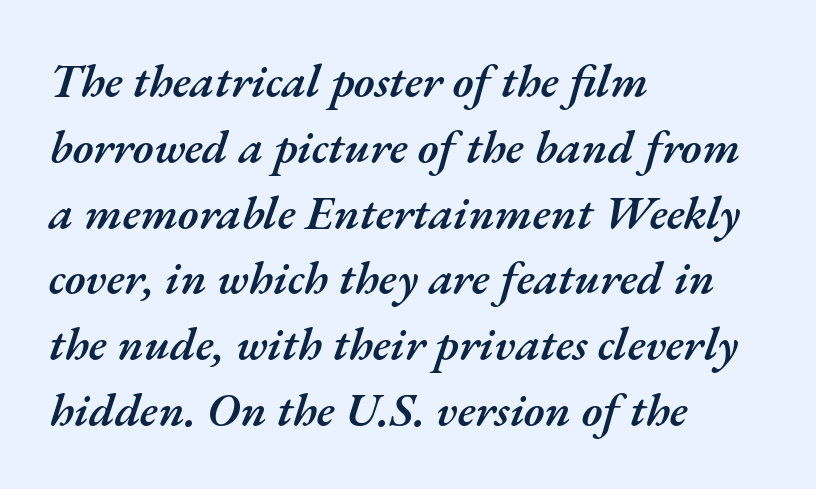
Proportional: the letters do not fall into vertical columns. Slanted lettering throughout. The rendering anchors every line to the left-hand side. Is the letter spacing exaggerated? No — it looks like the ordinary default. Is the type bold? Partly — it's a semibold, heavier than regular but not fully bold.
